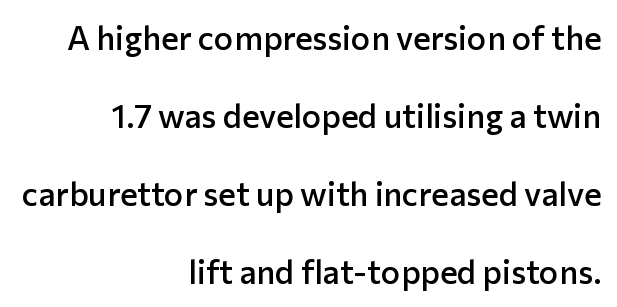
{"serif": "no", "italic": "no", "bold": "semi", "weight": "semibold", "width": "normal", "stroke_contrast": "low", "x_height": "medium", "monospaced": "no", "underline": "no", "align": "right", "line_spacing": "loose", "line_spacing_ratio": 2.36, "letter_spacing": "normal", "letter_spacing_em": 0.0, "glyph_px": 33}
